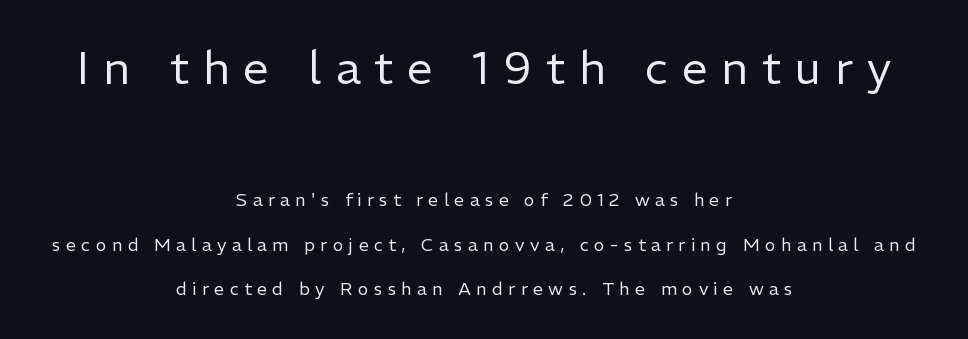
The image shows 46 px regular-weight sans-serif type, upright; set centered, loose line spacing (2.47x), unusually wide letter spacing (+0.3 em), not underlined; the first (top) block is 2.56x larger; low stroke contrast and a medium x-height.
